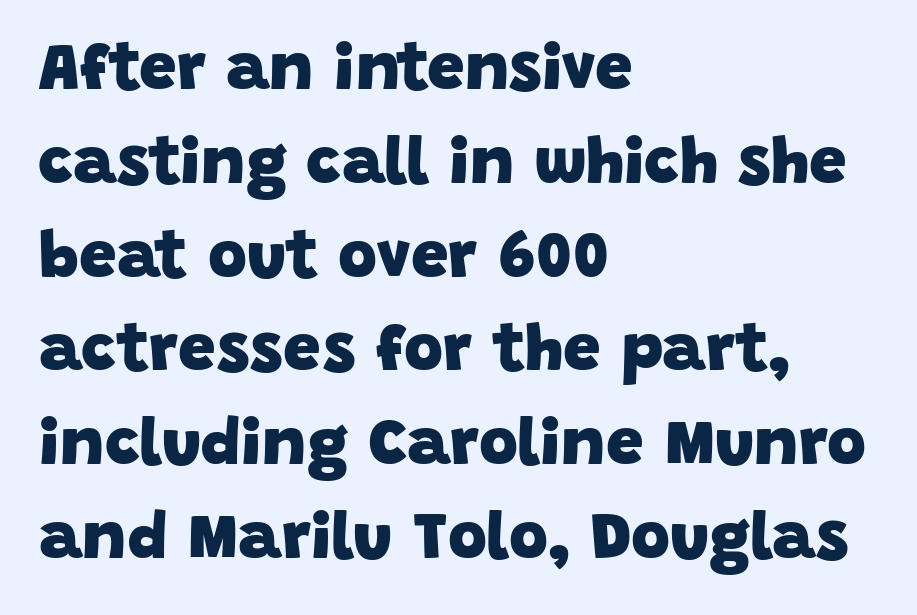
The rag falls on the right side of this text block. What weight is shown? A full bold with thick strokes. Serif or sans? Sans — the stroke terminals are bare. The space between consecutive lines is moderate.
